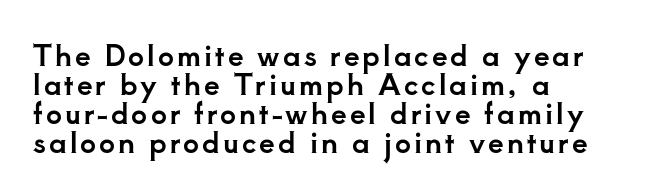
No word sits above an underline. Line spacing here is tight. Posture: vertical. Do the characters align in a grid? No, the font is proportional. The lines are quadded left. Classification — serif.
